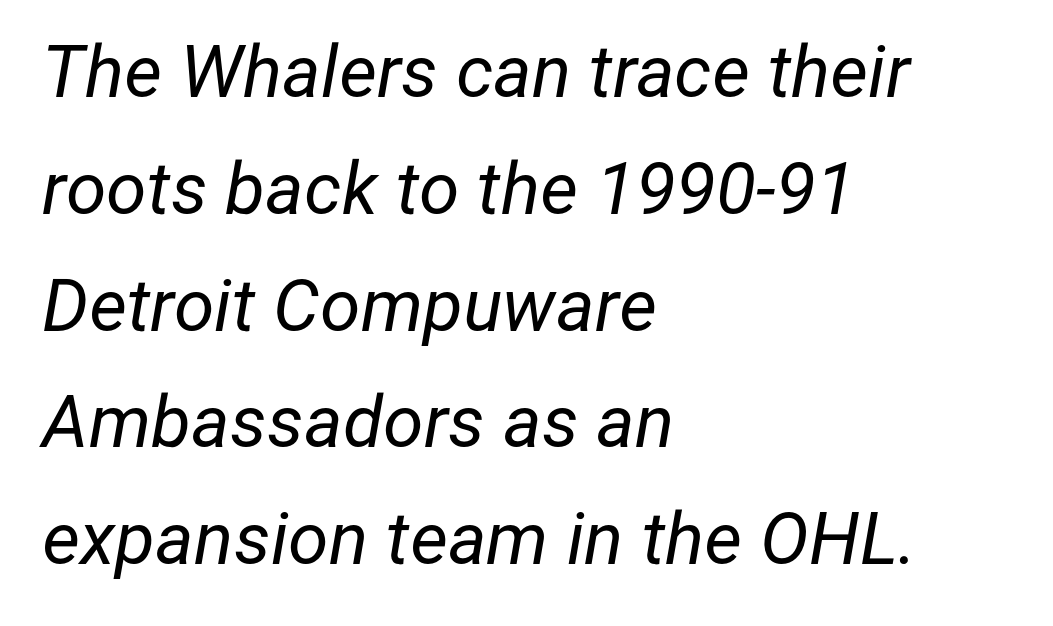
Alignment: flush left. The baseline area is clear. You could not count columns in this text — the font is proportionally spaced. Style check: oblique.
